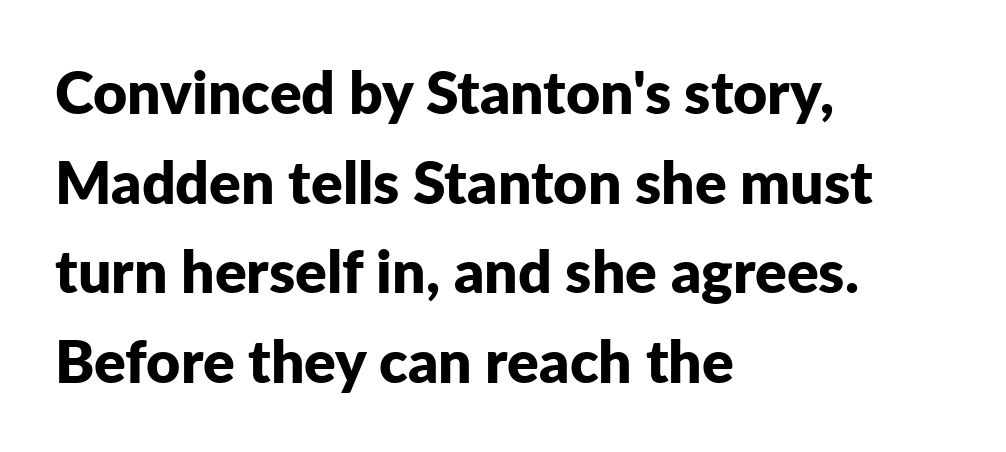
Nothing unusual about the tracking: characters are spaced as the font intends. Pretty heavy lettering here — definitely bold. It's the straight-up-and-down kind of type. Stroke terminals: plain, sans-serif. Casual observation: everything's shoved over to the left.
